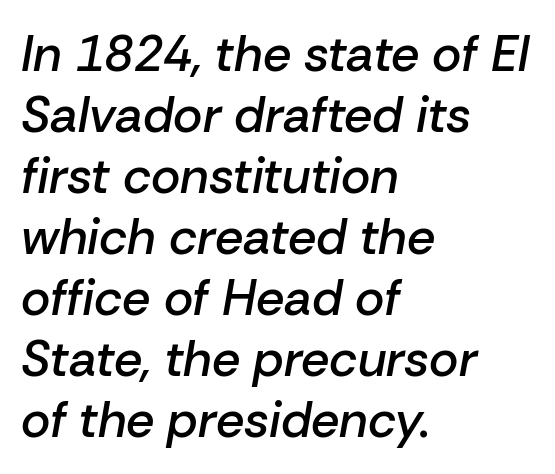
{"italic": "yes", "lean": "right", "slant_degrees": 10, "bold": "semi", "weight": "semibold", "width": "normal", "stroke_contrast": "low", "x_height": "medium", "monospaced": "no", "underline": "no", "align": "left", "line_spacing_ratio": 1.22, "letter_spacing": "normal", "letter_spacing_em": 0.0, "glyph_px": 50}
